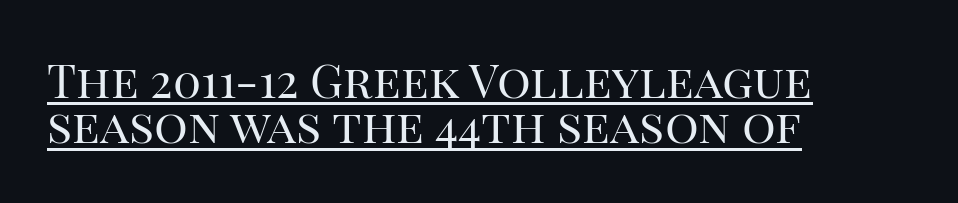
Q: Is the text bold? A: No.
Q: Is the text italic (slanted)? A: No, it is upright.
Q: Is the typeface a serif or a sans-serif typeface? A: Serif.
Q: Is the text underlined? A: Yes.
Q: How is the paragraph aligned? A: Left-aligned.
Q: Is the spacing between letters normal or unusually wide? A: Normal.
Q: Is the spacing between lines tight, normal or loose? A: Tight.
Q: Width (condensed, normal, or wide)? A: Normal.
Q: Stroke contrast? A: High.
Q: x-height? A: Large.
Q: Monospaced? A: No.
